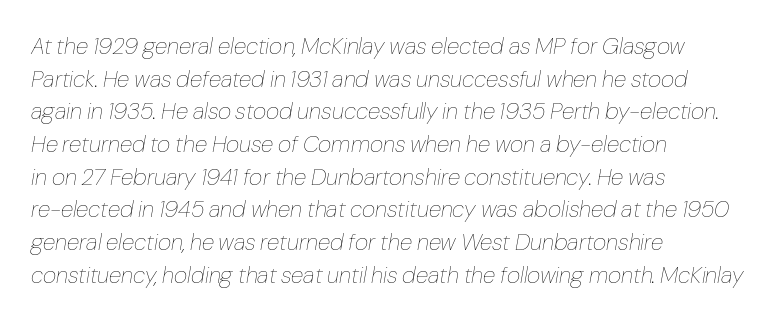
The image shows 23 px text type, italic (leaning right); set left-aligned, normal line spacing (1.42x), normal letter spacing, not underlined.
